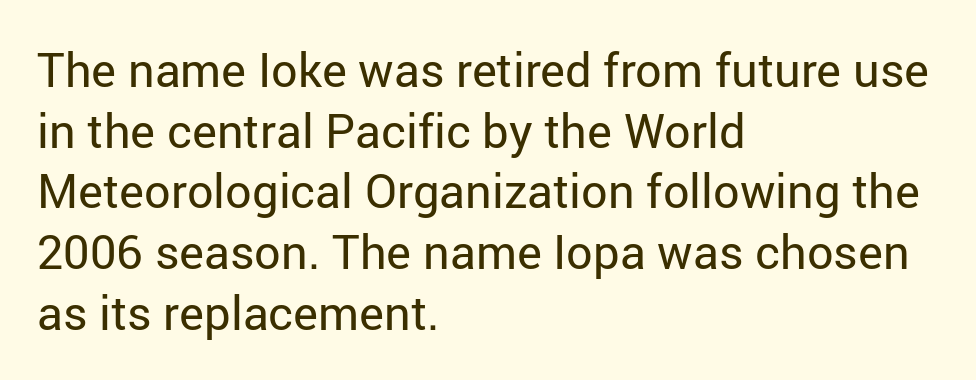
{"serif": "no", "italic": "no", "bold": "no", "weight": "regular", "width": "normal", "stroke_contrast": "low", "x_height": "medium", "monospaced": "no", "underline": "no", "align": "left", "line_spacing": "normal", "line_spacing_ratio": 1.29, "letter_spacing": "normal", "letter_spacing_em": 0.0, "glyph_px": 47}
